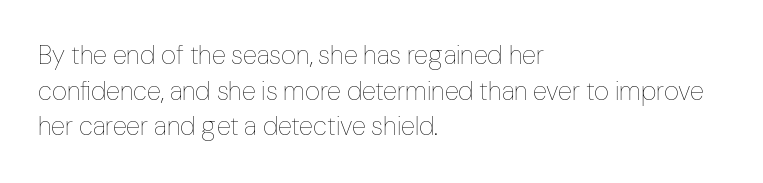
The image shows 26 px text type, upright; set left-aligned, normal line spacing (1.37x), normal letter spacing, not underlined.
